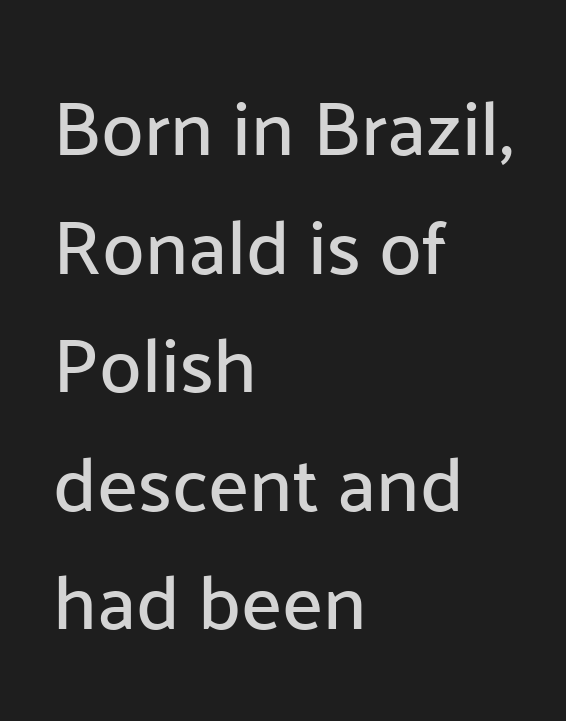
The image shows 77 px sans-serif type, upright; set left-aligned, normal line spacing (1.54x), normal letter spacing, not underlined; low stroke contrast and a medium x-height.
